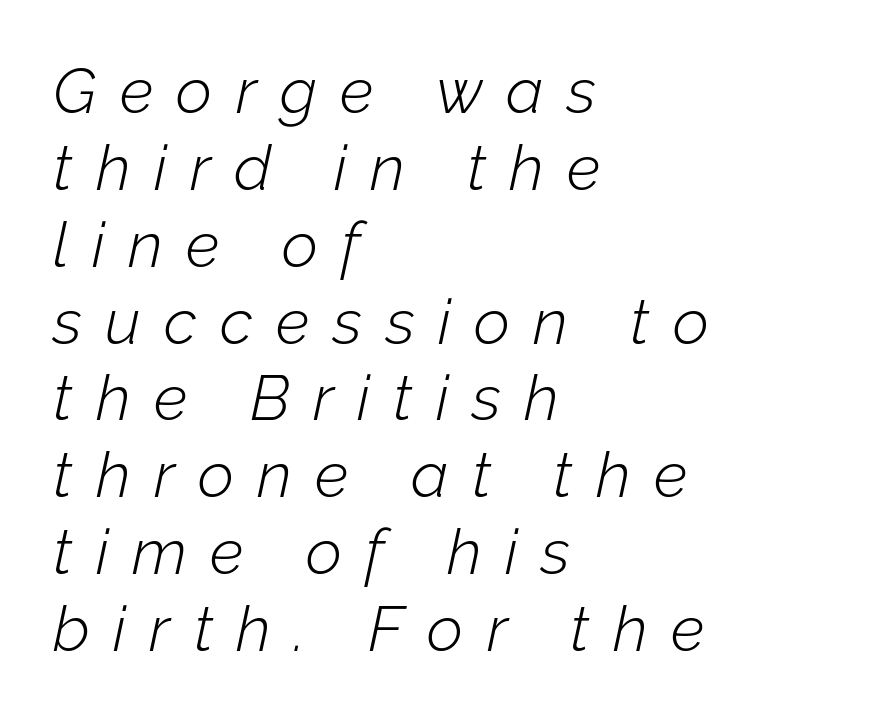
Q: Is the text bold? A: No.
Q: Is the text italic (slanted)? A: Yes, it leans right by about 12 degrees.
Q: Is the text underlined? A: No.
Q: How is the paragraph aligned? A: Left-aligned.
Q: Is the spacing between letters normal or unusually wide? A: Unusually wide.
Q: Width (condensed, normal, or wide)? A: Normal.
Q: Stroke contrast? A: Low.
Q: x-height? A: Medium.
Q: Monospaced? A: No.
